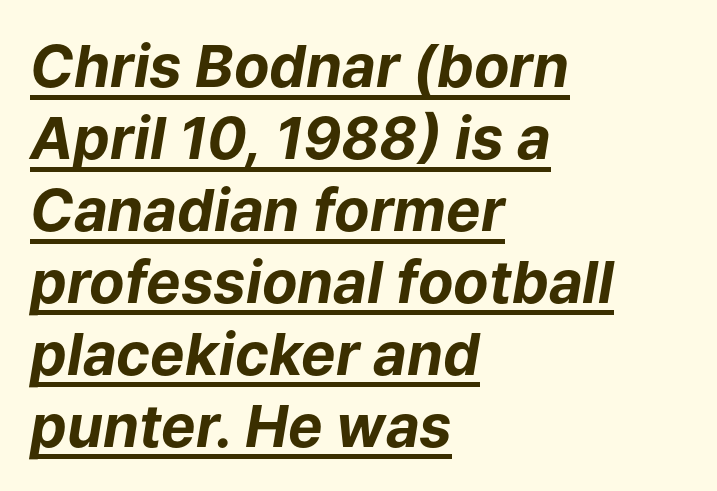
What decoration does the sample have? An underline. The letterforms sit shoulder to shoulder at normal distance. The whole block is typeset with a tilt. Varying glyph widths throughout — classic text-font behaviour.
